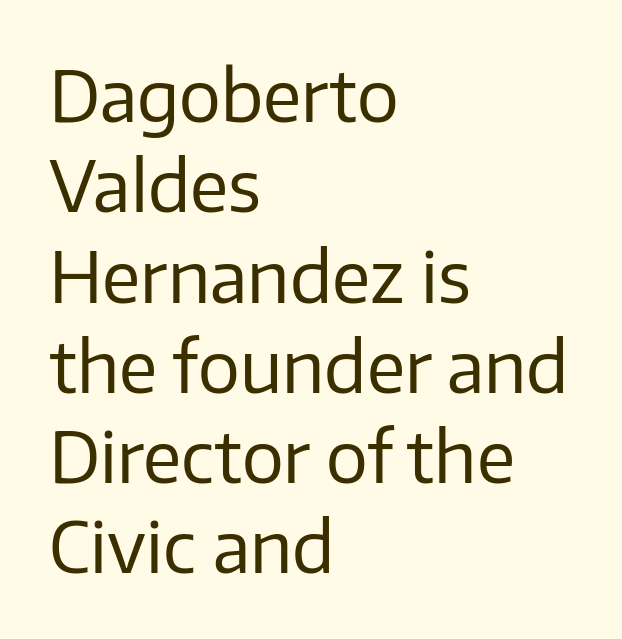
Think of a printed novel: that variable character pitch is what you see here. The vertical gap from one line to the next is medium. The space beneath each line is pristine and unruled. Nope, not italic — everything's standing straight. The passage shown is not bold in any degree. Standard letterfit; no display-style spreading of the glyphs.
